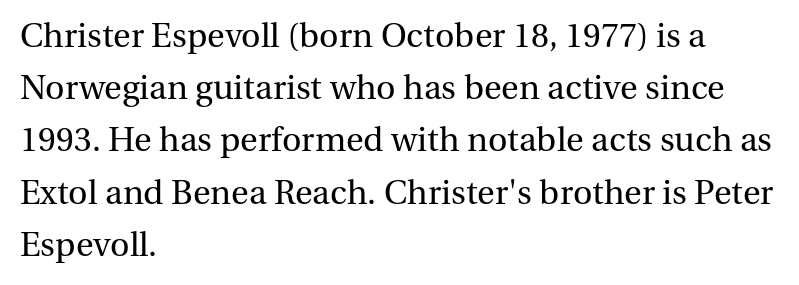
{"serif": "yes", "italic": "no", "bold": "no", "weight": "regular", "width": "normal", "stroke_contrast": "medium", "x_height": "medium", "monospaced": "no", "underline": "no", "align": "left", "line_spacing": "normal", "line_spacing_ratio": 1.45, "letter_spacing": "normal", "letter_spacing_em": 0.0, "glyph_px": 36}
